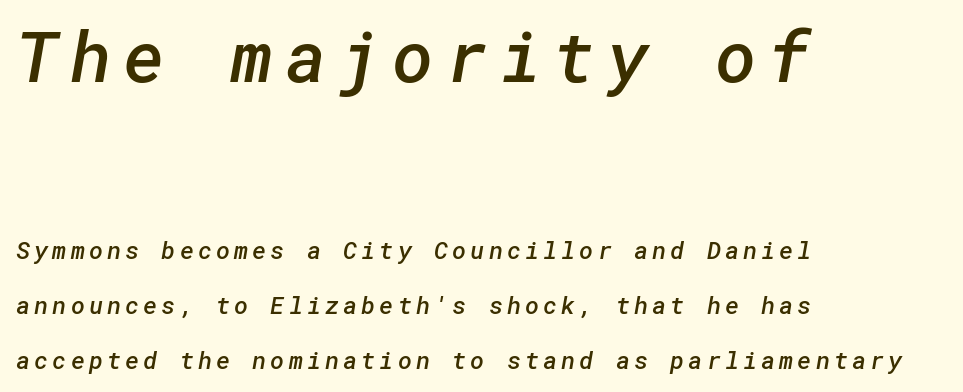
Horizontally, the lines are justified to the leading edge only. Bold? Not quite — semibold, heavier than regular but stopping short. Between these two stacked blocks, the higher one wins on size. The rendering uses a large line-height, opening up the rows. I'd call this a sans setting — the letters go barefoot. A bare baseline throughout the passage.
